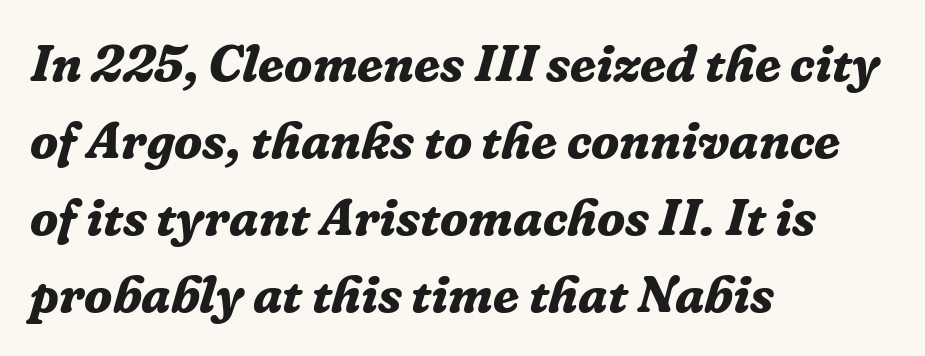
Is this a fixed-width face? No — the glyphs have proportional, varying widths. These lines carry a lot of weight — the face is fully bold. This sample uses plain, unmodified letter spacing. Observe the lean: these are italic letterforms. The passage shown is typeset with a serif family. Only glyphs here, with clear space below each row.
